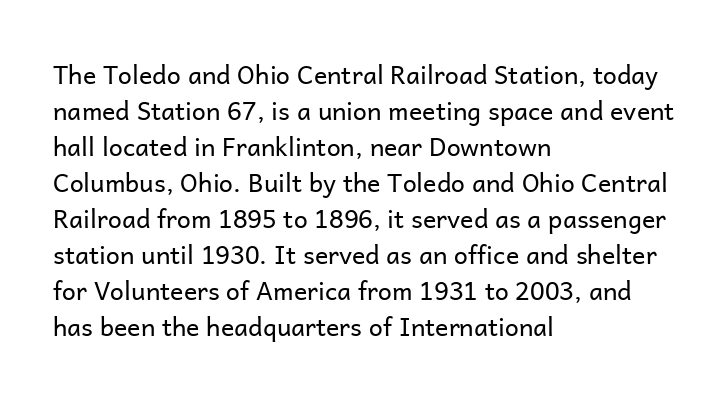
The image shows 25 px text type, upright; set left-aligned, normal line spacing (1.44x), normal letter spacing, not underlined.
